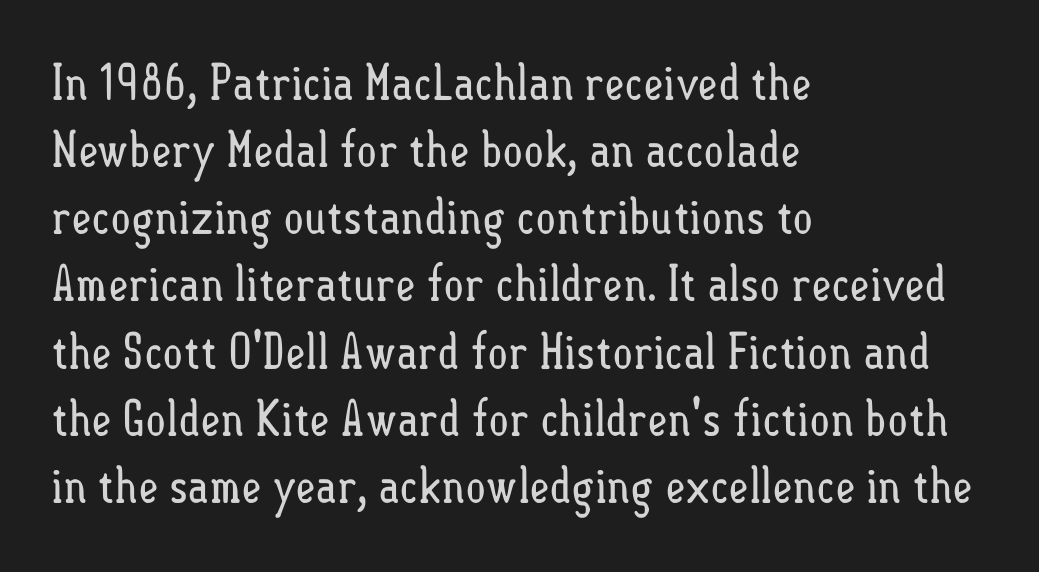
The image shows 49 px regular-weight, condensed type, upright; set left-aligned, normal line spacing (1.37x), normal letter spacing, not underlined; low stroke contrast and a small x-height.
